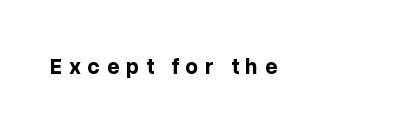
Observe the wide spacing: letters keep a clear distance from each other. Is there any slant? The stems are plumb. Weight: bold. Which margin do the lines hug? The left one — the right edge is uneven. Has an underline been added? It has not.
